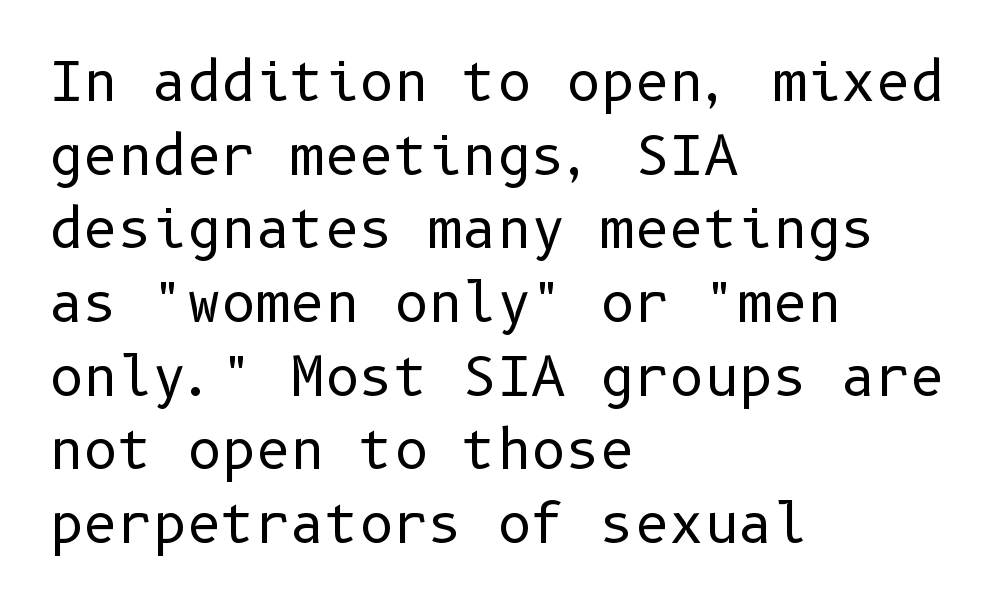
Is there much room between lines? A standard amount, neither cramped nor airy. Letters rest on an invisible, unmarked baseline. The type is set solid horizontally, with unmodified tracking. The lines are quadded left. You can tell from the bare stems that sans-serif type was used.
